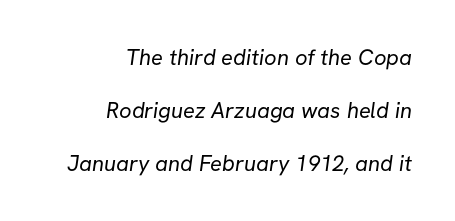
Quick note: interline space is abundant. The space directly below the letters is spotless. All the whitespace from short lines collects on the left. What stands out about the letter spacing? Nothing — it is the standard amount. The weight would be labelled regular, book, light, or lighter still.
